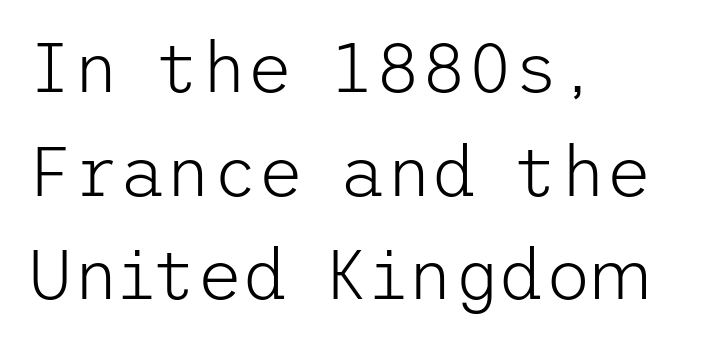
Posture: upright roman. Whoever set this chose a conventional vertical rhythm. The typesetting does not lean heavy: it is not bold. Words float on clear page, feet unadorned. The font family rendered here belongs to the sans-serif group.
